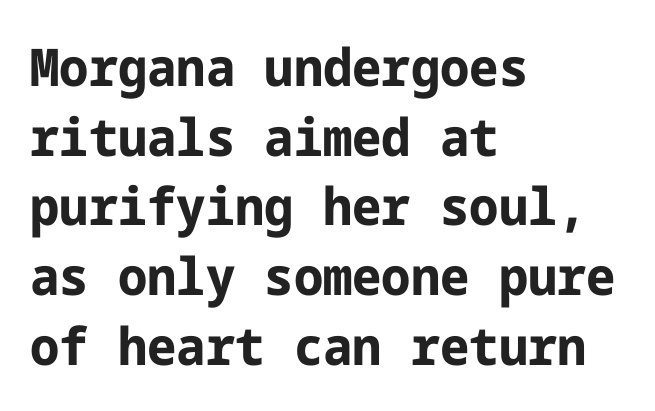
{"serif": "no", "italic": "no", "bold": "yes", "weight": "bold", "width": "normal", "stroke_contrast": "low", "x_height": "medium", "underline": "no", "align": "left", "line_spacing": "normal", "line_spacing_ratio": 1.34, "letter_spacing": "normal", "letter_spacing_em": 0.0, "glyph_px": 52}
